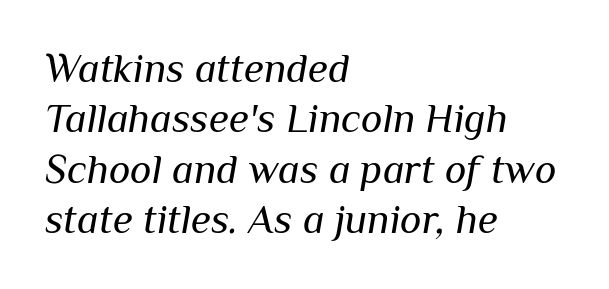
This rendering leaves character spacing at its baseline value. Looks like regular typesetting: each glyph gets only the width it needs. Compared with a typical body face, this is equally light or lighter still. Is the type slanted? Yes — the strokes lean at a clear angle.
